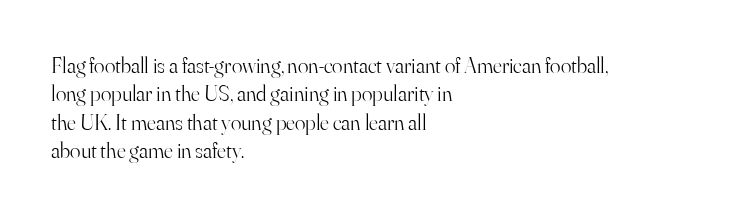
The image shows 22 px text type, upright; set left-aligned, normal line spacing (1.29x), normal letter spacing, not underlined.
